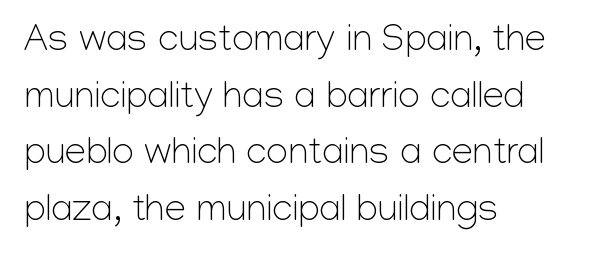
The image shows 38 px light sans-serif type, upright; set left-aligned, normal line spacing (1.49x), normal letter spacing, not underlined; low stroke contrast and a medium x-height.
